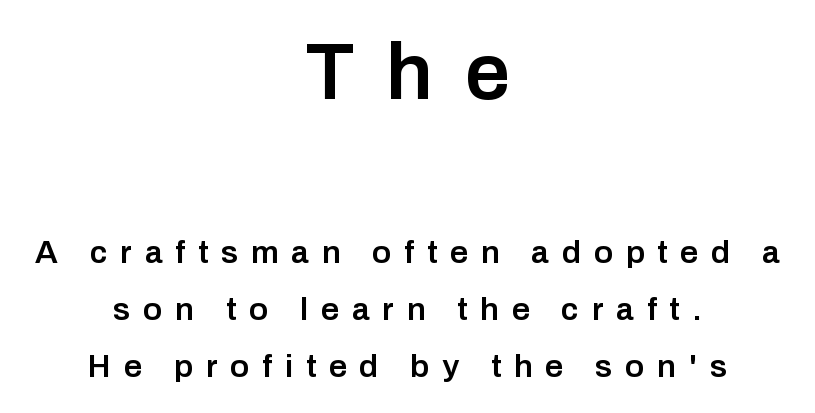
The image shows 80 px semibold sans-serif type, upright; set centered, line spacing 1.78x, unusually wide letter spacing (+0.4 em), not underlined; the first (top) block is 2.5x larger; low stroke contrast and a medium x-height.
